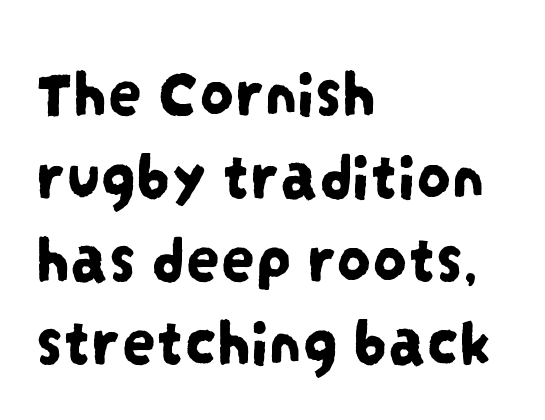
Q: Is the typeface a serif or a sans-serif typeface? A: Sans-serif.
Q: Is the text underlined? A: No.
Q: How is the paragraph aligned? A: Left-aligned.
Q: Is the spacing between letters normal or unusually wide? A: Normal.
Q: Width (condensed, normal, or wide)? A: Condensed.
Q: Stroke contrast? A: Low.
Q: x-height? A: Large.
Q: Monospaced? A: No.
